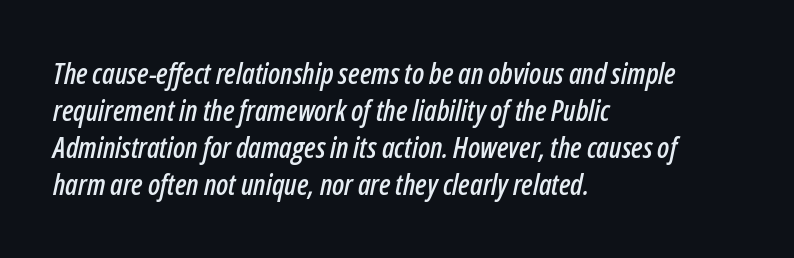
It's the slanting kind of type. What stands out about the letter spacing? Nothing — it is the standard amount. One glance says typical: line gaps are just what's usual. This sample has the flowing, uneven cadence of proportional lettering.
